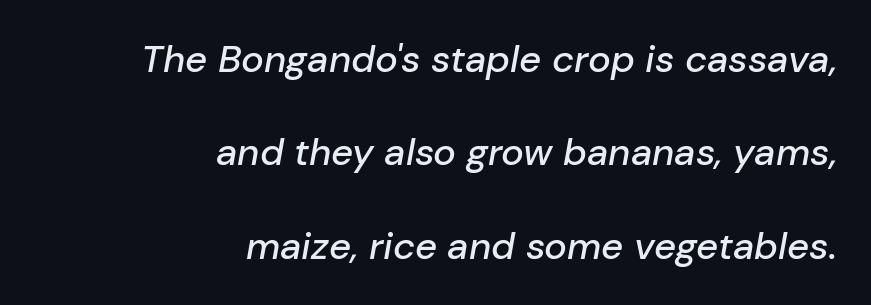
{"italic": "yes", "lean": "right", "slant_degrees": 10, "width": "normal", "stroke_contrast": "low", "x_height": "medium", "monospaced": "no", "underline": "no", "align": "right", "line_spacing": "loose", "line_spacing_ratio": 2.46, "letter_spacing": "normal", "letter_spacing_em": 0.0, "glyph_px": 38}
